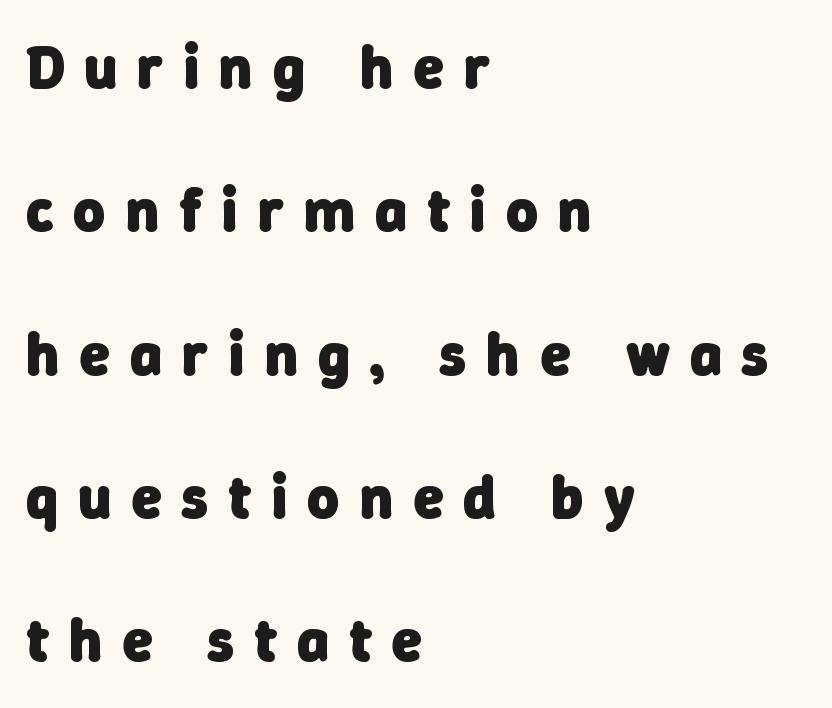
The image shows 61 px heavy sans-serif type; set left-aligned, loose line spacing (2.35x), unusually wide letter spacing (+0.33 em), not underlined; low stroke contrast and a medium x-height.
